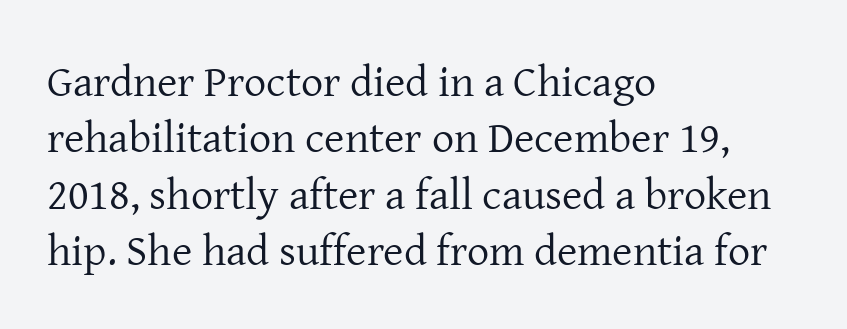
Q: Is the text bold? A: No.
Q: Is the text italic (slanted)? A: No, it is upright.
Q: Is the typeface a serif or a sans-serif typeface? A: Serif.
Q: Is the text underlined? A: No.
Q: How is the paragraph aligned? A: Left-aligned.
Q: Is the spacing between letters normal or unusually wide? A: Normal.
Q: Is the spacing between lines tight, normal or loose? A: Normal.
Q: Width (condensed, normal, or wide)? A: Normal.
Q: Stroke contrast? A: Low.
Q: x-height? A: Medium.
Q: Monospaced? A: No.
